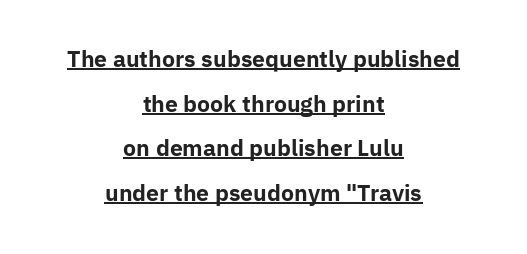
Q: Is the text bold? A: Yes.
Q: Is the text italic (slanted)? A: No, it is upright.
Q: Is the text underlined? A: Yes.
Q: How is the paragraph aligned? A: Centered.
Q: Is the spacing between letters normal or unusually wide? A: Normal.
Q: Is the spacing between lines tight, normal or loose? A: Loose.
